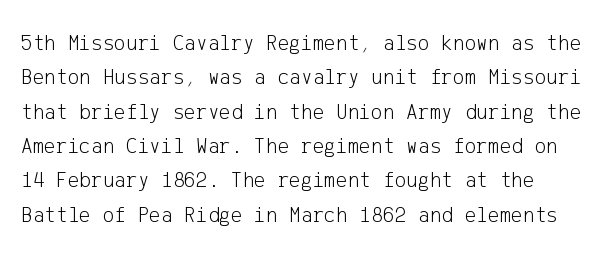
The specimen reads as upright at a glance. Is the stroke heavy? The answer is a plain regular-or-lighter. Clear beneath every line of the passage. Notice how descenders clear the ascenders below comfortably — that's standard leading.
